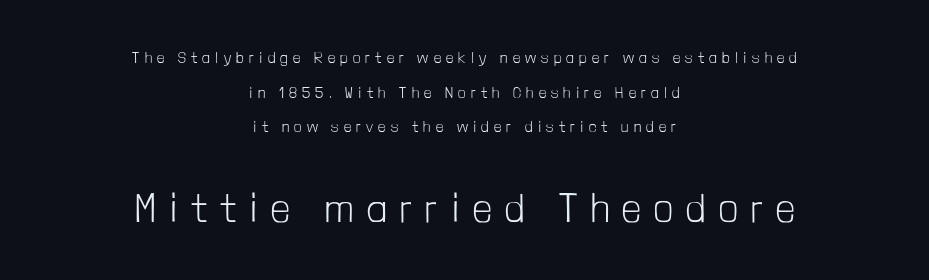
The lower block of text is set noticeably larger than the block above it. Here the glyphs are tracked loosely, breaking word shapes into spaced letters. Does the lettering tilt? It doesn't — this is upright. The rendering uses natural spacing where letterforms have individual widths. This block would shrink considerably if given ordinary leading; it's expanded now. The letterforms sit at book weight or below.
